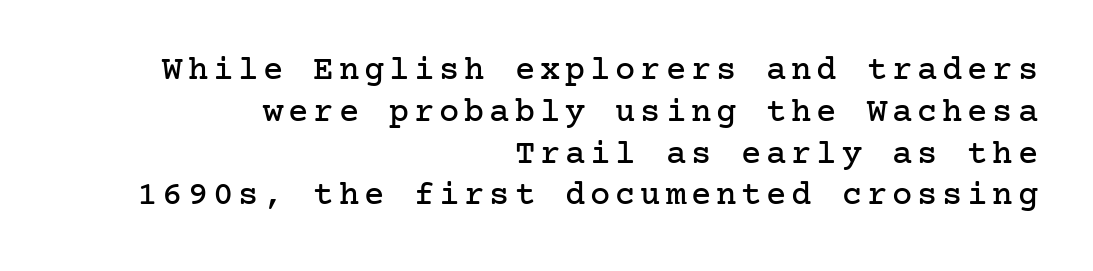
If you drew a line through each stem, it would be perfectly vertical. Plain, unruled lines of type. Stroke terminals: seriffed. Where is the straight margin? On the right.
